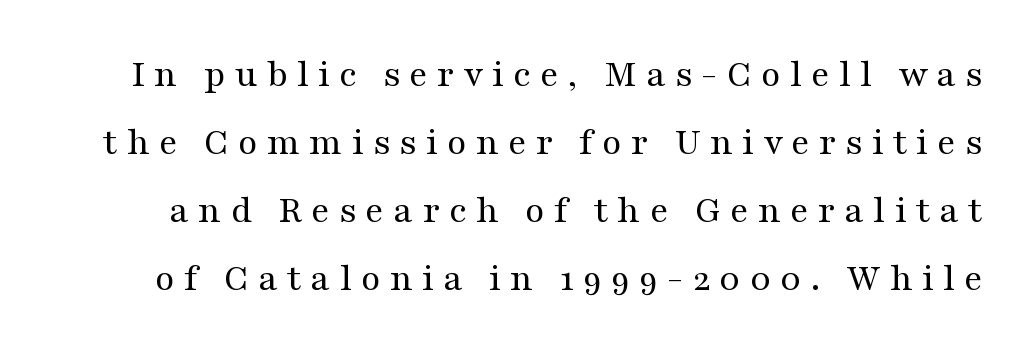
Any mark beneath the type? The region is blank. A typesetter would call this proportional, since set widths differ per character. Rows of type keep a routine distance in the vertical direction. Every stem runs plumb, perpendicular to the baseline.
